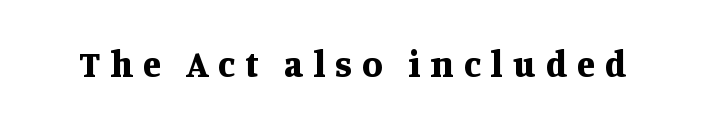
{"serif": "yes", "italic": "no", "bold": "yes", "weight": "bold", "width": "normal", "stroke_contrast": "medium", "x_height": "large", "monospaced": "no", "underline": "no", "letter_spacing": "wide", "letter_spacing_em": 0.27, "glyph_px": 37}
